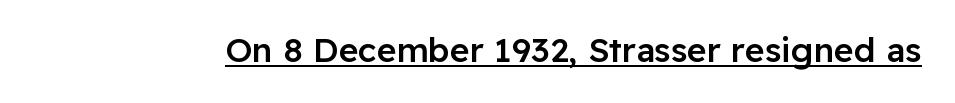
{"serif": "no", "italic": "no", "bold": "semi", "weight": "semibold", "width": "normal", "stroke_contrast": "low", "x_height": "medium", "monospaced": "no", "underline": "yes", "letter_spacing": "normal", "letter_spacing_em": 0.0, "glyph_px": 34}
